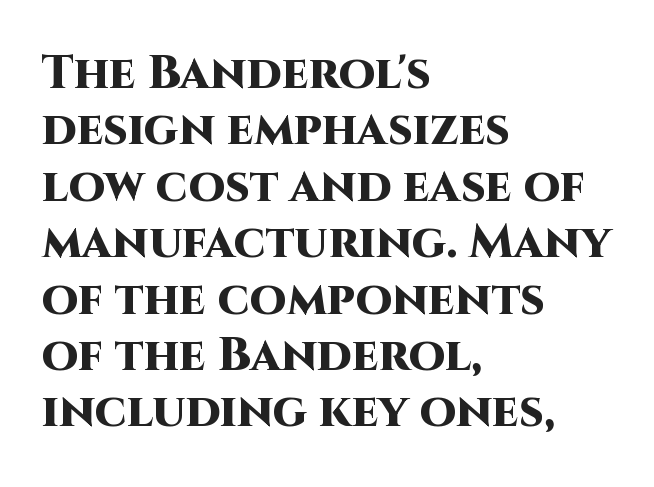
{"serif": "no", "italic": "no", "bold": "yes", "weight": "heavy", "width": "normal", "stroke_contrast": "high", "x_height": "large", "monospaced": "no", "underline": "no", "align": "left", "line_spacing_ratio": 1.2, "letter_spacing": "normal", "letter_spacing_em": 0.0, "glyph_px": 47}
